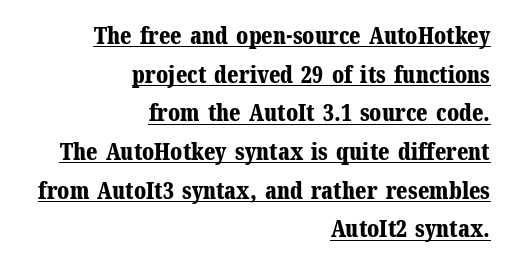
The image shows 23 px bold type, upright; set right-aligned, normal line spacing (1.68x), normal letter spacing, underlined.
